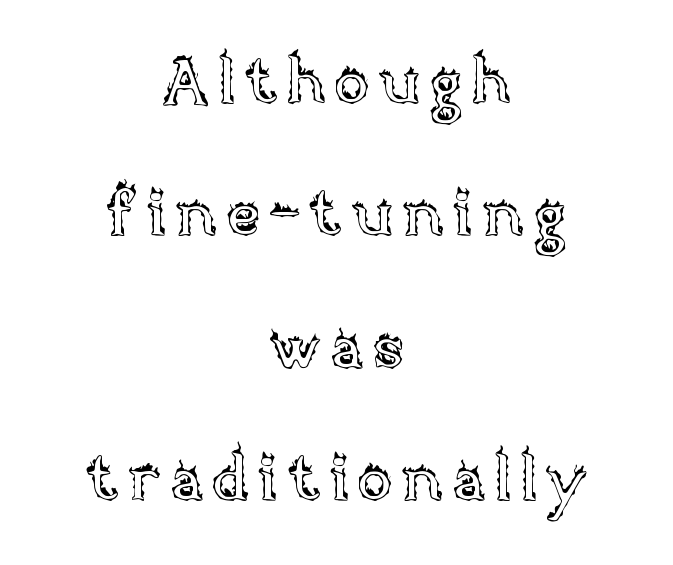
The image shows 63 px text type, upright; set centered, loose line spacing (2.1x), not underlined; a large x-height.
